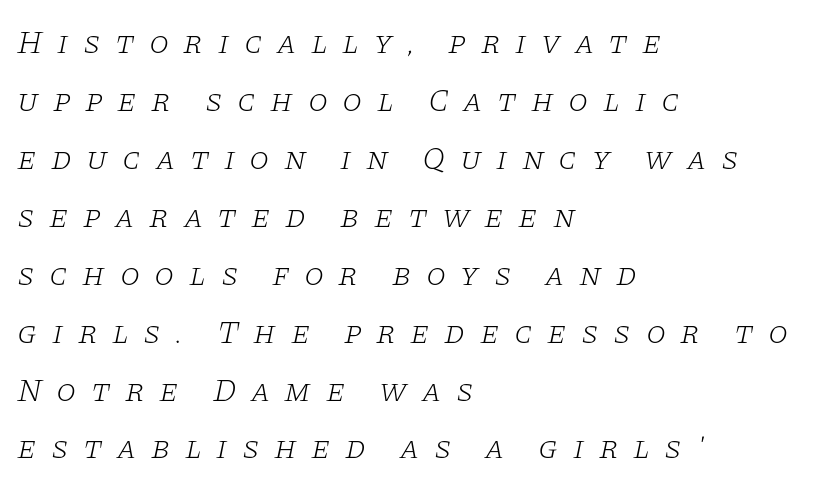
The typesetter chose a ragged-right arrangement here. This is serif lettering, the kind often seen in printed books. The rendering uses natural spacing where letterforms have individual widths. The gaps between neighbouring characters are conspicuously large.
